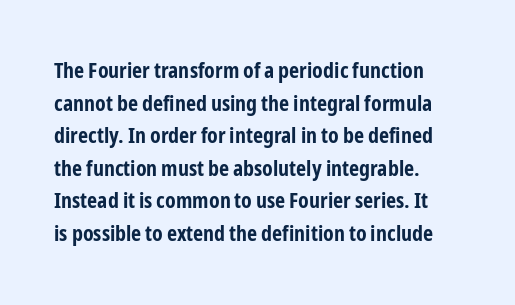
The letters stand straight up with perfectly vertical stems. Vertical spacing — default. Beneath every word, the page is bare. Typeset ragged right — the left edge is the straight one.
